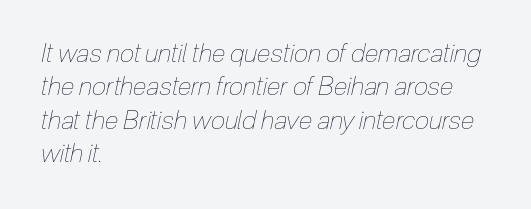
Q: Is the text bold? A: No.
Q: Is the text italic (slanted)? A: Yes, it leans right by about 12 degrees.
Q: Is the text underlined? A: No.
Q: How is the paragraph aligned? A: Left-aligned.
Q: Is the spacing between letters normal or unusually wide? A: Normal.
Q: Is the spacing between lines tight, normal or loose? A: Normal.
